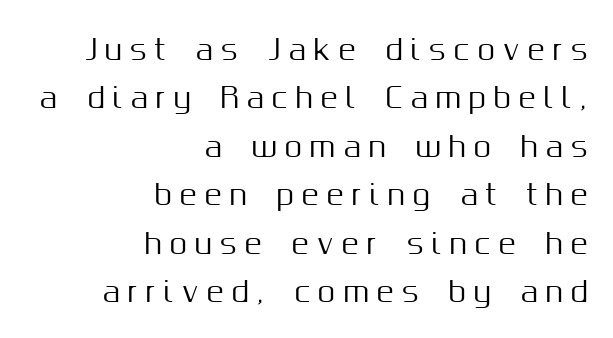
This sample uses expanded letter spacing, leaving extra air between glyphs. This is the regular roman posture of the typeface. This rendering uses right alignment, leaving the left contour irregular. The space directly below the letters is spotless. Is this a fixed-width face? No — the glyphs have proportional, varying widths. Type style note: lacks serifs.
